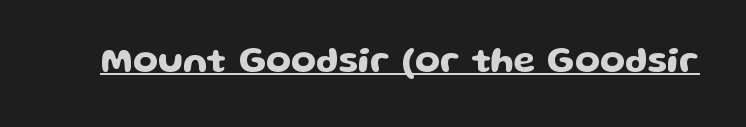
Q: Is the text italic (slanted)? A: No, it is upright.
Q: Is the typeface a serif or a sans-serif typeface? A: Sans-serif.
Q: Is the text underlined? A: Yes.
Q: Is the spacing between letters normal or unusually wide? A: Normal.
Q: Width (condensed, normal, or wide)? A: Wide.
Q: Stroke contrast? A: Low.
Q: x-height? A: Medium.
Q: Monospaced? A: No.
